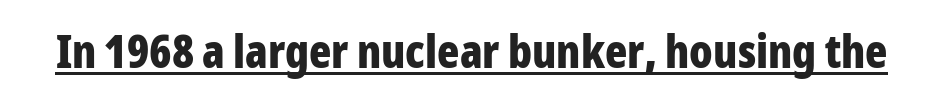
The passage shown is underscored from start to finish. The font's upright variant was chosen for this text. Examine the stroke ends and you'll find no serifs. Here the designer chose a conventional face with non-uniform glyph widths.
